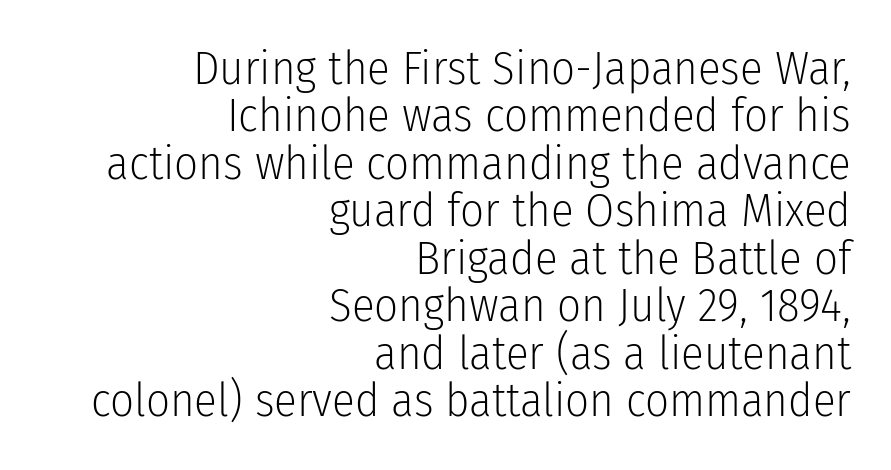
Tightly led — the rows are bunched. I'd call this a sans setting — the letters go barefoot. The letters stand straight up with perfectly vertical stems. The passage shown is not underscored anywhere. The face used here is proportionally spaced, like ordinary book or web type. The letters sit at their default tracking, neither squeezed nor spread.
